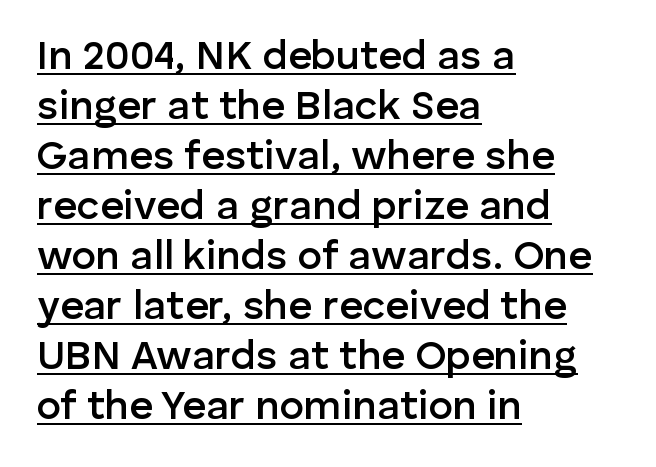
The lettering is marked with a stroke running underneath it. The font is running at a semibold setting, under full bold. The specimen reads as upright at a glance. Is this a fixed-width face? No — the glyphs have proportional, varying widths. Nope, no serifs anywhere on these letters. Where is the straight margin? On the left.
